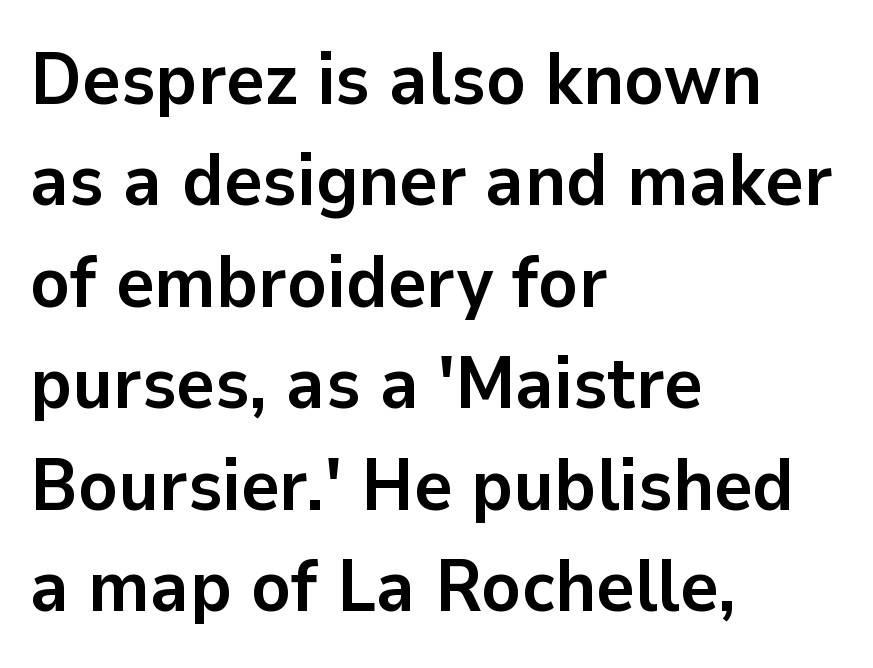
Q: Is the text bold? A: Yes.
Q: Is the text italic (slanted)? A: No, it is upright.
Q: Is the typeface a serif or a sans-serif typeface? A: Sans-serif.
Q: Is the text underlined? A: No.
Q: How is the paragraph aligned? A: Left-aligned.
Q: Is the spacing between letters normal or unusually wide? A: Normal.
Q: Is the spacing between lines tight, normal or loose? A: Normal.
Q: Width (condensed, normal, or wide)? A: Normal.
Q: Stroke contrast? A: Low.
Q: x-height? A: Medium.
Q: Monospaced? A: No.
